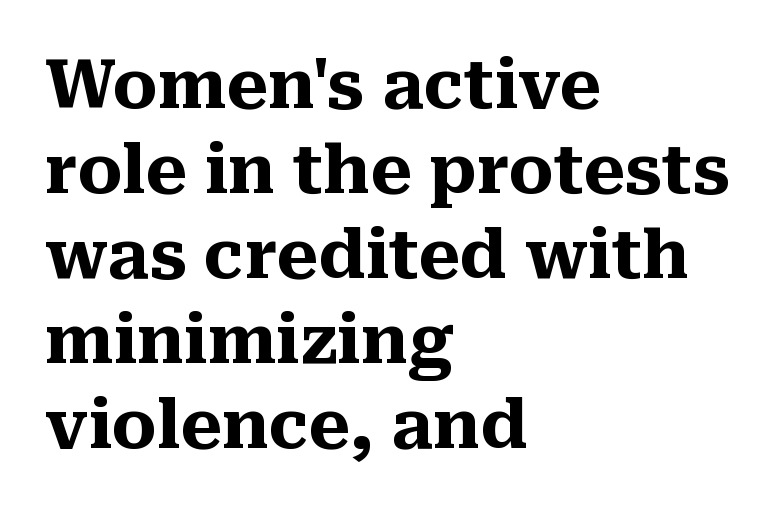
{"serif": "yes", "italic": "no", "bold": "yes", "weight": "heavy", "width": "normal", "stroke_contrast": "medium", "x_height": "medium", "monospaced": "no", "underline": "no", "align": "left", "line_spacing": "normal", "line_spacing_ratio": 1.27, "letter_spacing": "normal", "letter_spacing_em": 0.0, "glyph_px": 67}
